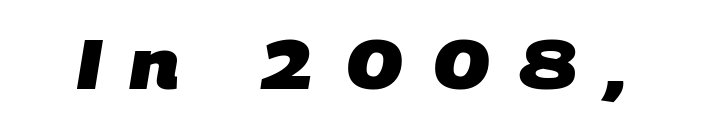
Q: Is the text bold? A: Yes.
Q: Is the typeface a serif or a sans-serif typeface? A: Sans-serif.
Q: Is the text underlined? A: No.
Q: Is the spacing between letters normal or unusually wide? A: Unusually wide.
Q: Width (condensed, normal, or wide)? A: Normal.
Q: Stroke contrast? A: Low.
Q: x-height? A: Large.
Q: Monospaced? A: No.
